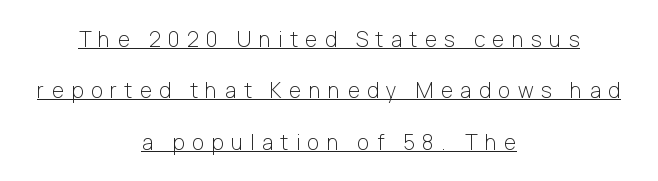
Unbolded letterforms with no extra heft. The string is rendered with underlining switched on. Leftover space on each line is divided equally before and after the words. If you drew a line through each stem, it would be perfectly vertical. Is there much room between lines? Yes — plenty of vertical air separates them. The gaps between neighbouring characters are conspicuously large.
